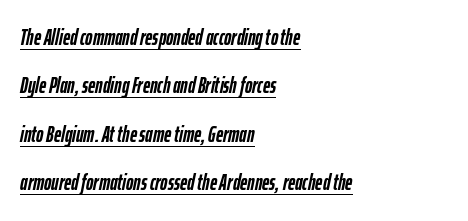
Q: Is the text bold? A: Yes.
Q: Is the text italic (slanted)? A: Yes, it leans right by about 12 degrees.
Q: Is the text underlined? A: Yes.
Q: How is the paragraph aligned? A: Left-aligned.
Q: Is the spacing between letters normal or unusually wide? A: Normal.
Q: Is the spacing between lines tight, normal or loose? A: Loose.
